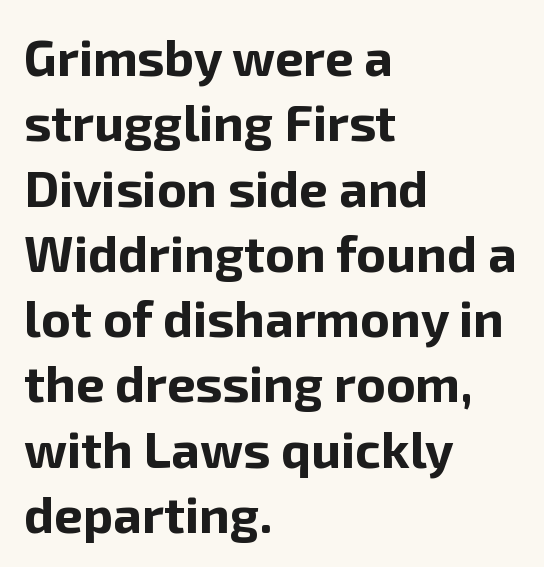
{"serif": "no", "italic": "no", "bold": "yes", "weight": "bold", "width": "normal", "stroke_contrast": "low", "x_height": "medium", "monospaced": "no", "underline": "no", "align": "left", "line_spacing": "normal", "line_spacing_ratio": 1.28, "letter_spacing": "normal", "letter_spacing_em": 0.0, "glyph_px": 51}
